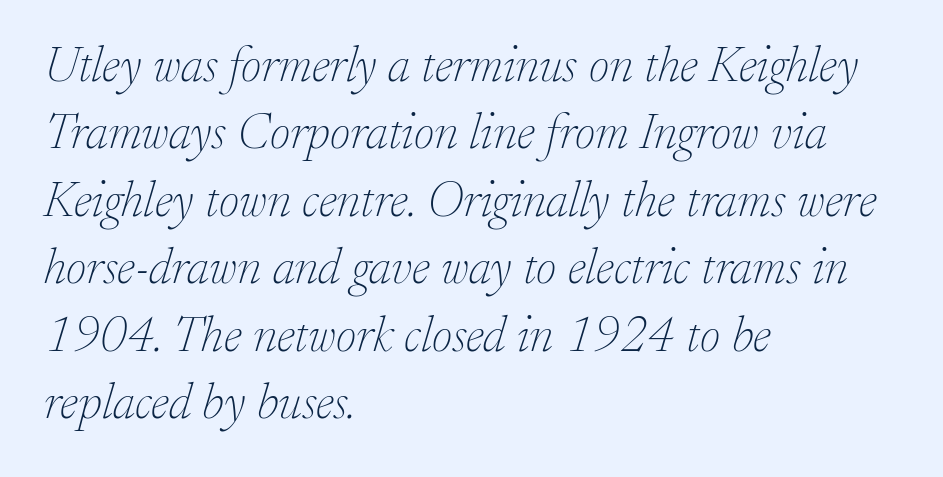
The image shows 50 px thin serif type, italic (leaning right); set left-aligned, normal line spacing (1.35x), normal letter spacing, not underlined; low stroke contrast and a small x-height.
